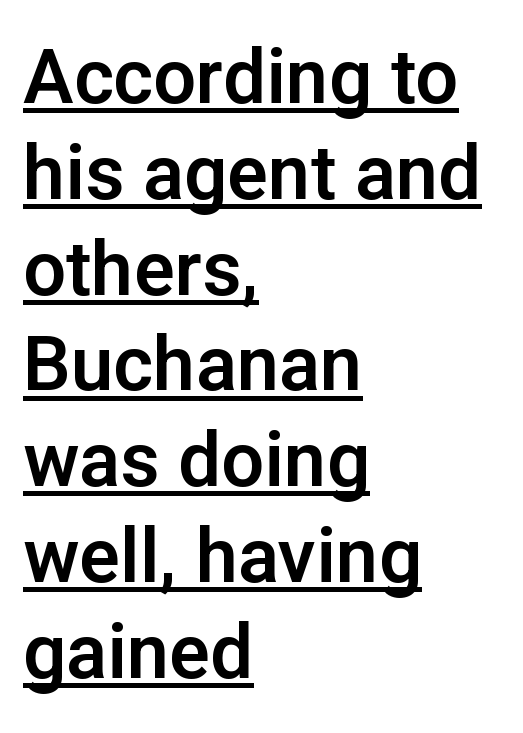
Each word holds together tightly as a unit, with standard inter-letter gaps. A continuous stroke trails under the words, as in a hyperlink. Note the varied advance widths — an 'i' is clearly narrower than an 'm'. The vertical gap from one line to the next is medium. Nope, no serifs anywhere on these letters. Line beginnings align vertically; line endings do not.
